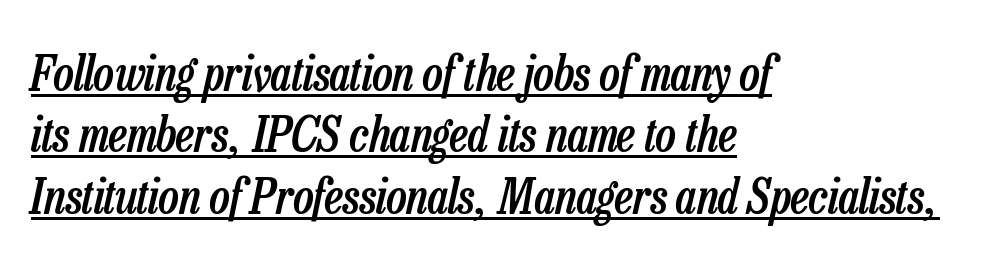
Inter-character spacing is left at the font's built-in metrics. You can tell it's italic because the verticals aren't actually vertical. Teacher's note: observe the even left margin — that is flush-left alignment. Typesetter's note: demi weight, one step under bold.
